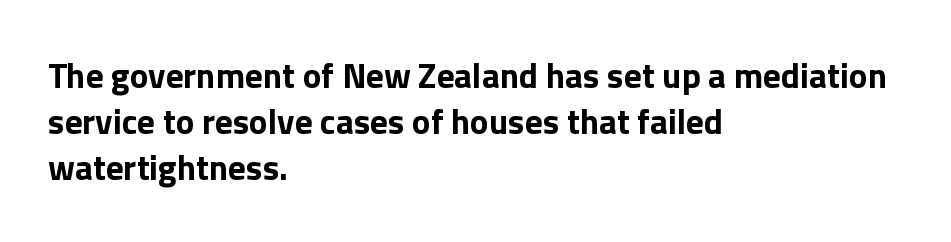
The image shows 35 px bold sans-serif type, upright; set left-aligned, normal line spacing (1.31x), normal letter spacing, not underlined; a medium x-height.
